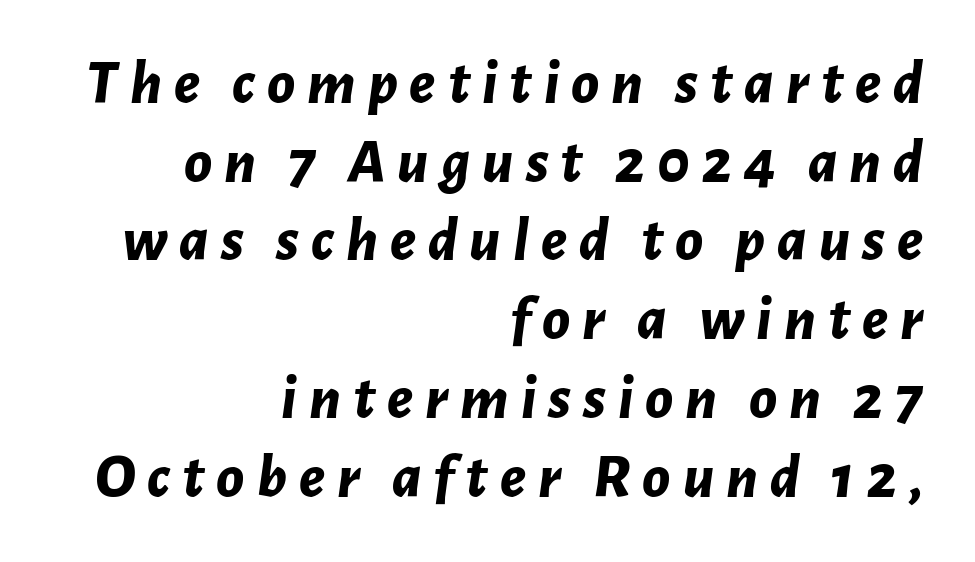
Compared with a flush-left layout, this one pins lines to the opposite, right side. The foot of each line stays bare and open. You could not count columns in this text — the font is proportionally spaced. Slant detected: the letters are inclined. The rendering uses a moderate line-height, typical for paragraphs. Does the weight exceed regular? Yes, all the way to bold.
